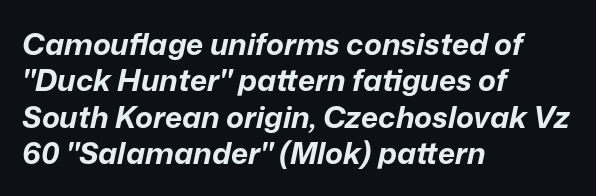
Q: Is the text bold? A: Yes.
Q: Is the text italic (slanted)? A: Yes, it leans right by about 12 degrees.
Q: Is the text underlined? A: No.
Q: How is the paragraph aligned? A: Left-aligned.
Q: Is the spacing between letters normal or unusually wide? A: Normal.
Q: Width (condensed, normal, or wide)? A: Normal.
Q: Stroke contrast? A: Low.
Q: x-height? A: Medium.
Q: Monospaced? A: No.
